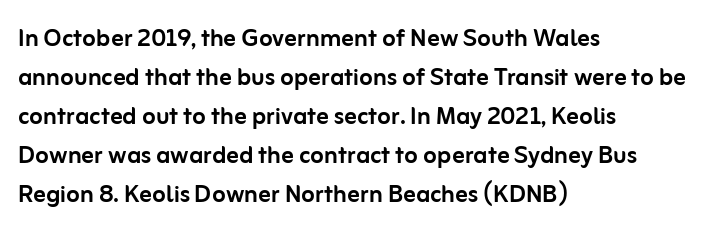
The image shows 31 px sans-serif type, upright; set left-aligned, normal line spacing (1.26x), normal letter spacing, not underlined; low stroke contrast and a medium x-height.
